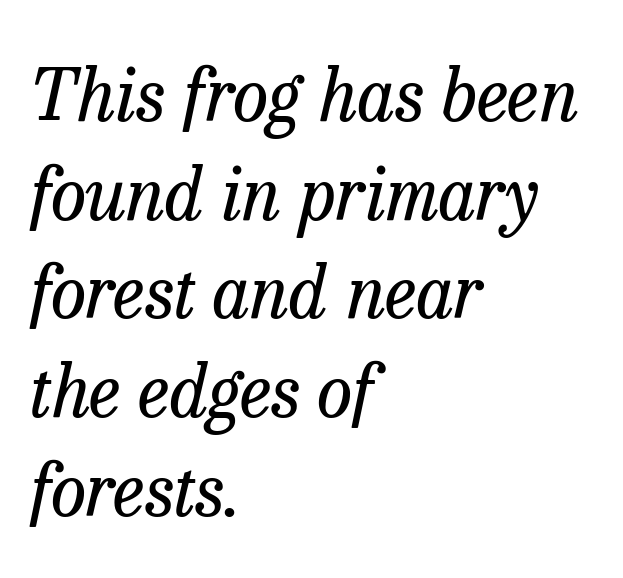
Q: Is the text bold? A: No.
Q: Is the text italic (slanted)? A: Yes, it leans right by about 13 degrees.
Q: Is the typeface a serif or a sans-serif typeface? A: Serif.
Q: Is the text underlined? A: No.
Q: How is the paragraph aligned? A: Left-aligned.
Q: Is the spacing between letters normal or unusually wide? A: Normal.
Q: Is the spacing between lines tight, normal or loose? A: Normal.
Q: Width (condensed, normal, or wide)? A: Normal.
Q: Stroke contrast? A: Low.
Q: x-height? A: Medium.
Q: Monospaced? A: No.
